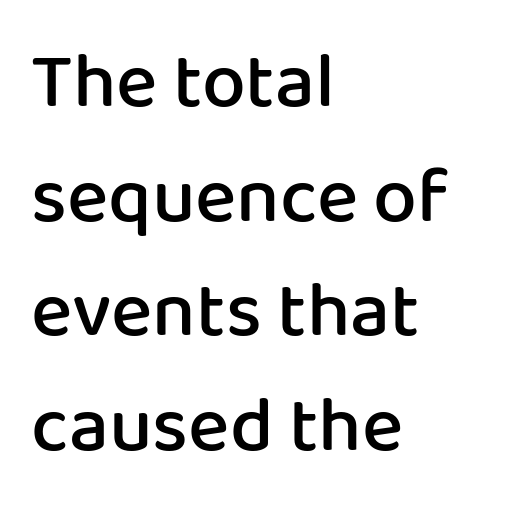
Descender tails drop into unmarked territory. Compared with typical body copy, the letter spacing here is the same. The passage shown is typed in a proportional face where columns would drift. The designer went with a sans here, leaving each stem footless.
